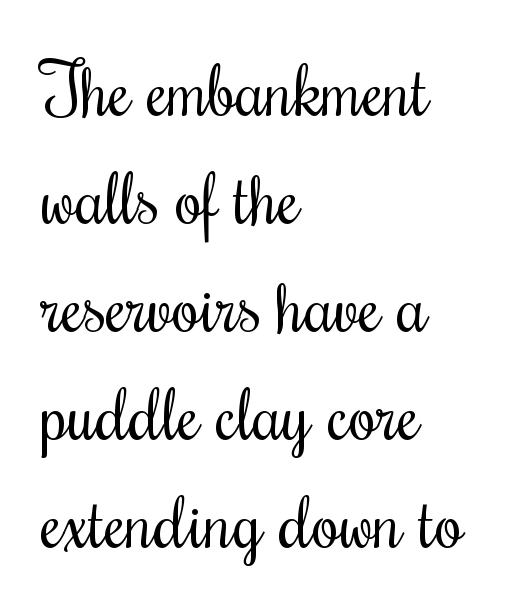
The image shows 71 px regular-weight, condensed type; set left-aligned, normal line spacing (1.52x), normal letter spacing, not underlined; medium stroke contrast and a small x-height.
